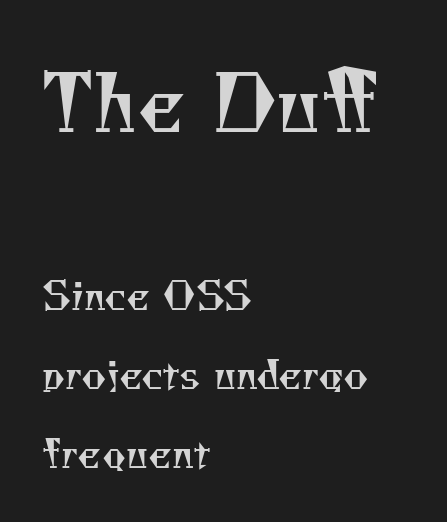
Q: Is the text bold? A: No.
Q: Is the typeface a serif or a sans-serif typeface? A: Serif.
Q: Is the text underlined? A: No.
Q: How is the paragraph aligned? A: Left-aligned.
Q: Is the spacing between letters normal or unusually wide? A: Normal.
Q: Is the spacing between lines tight, normal or loose? A: Loose.
Q: Which block of text is set in a larger size, the first (top) or the second (bottom)? A: The first (top) one.
Q: Width (condensed, normal, or wide)? A: Normal.
Q: Stroke contrast? A: Medium.
Q: x-height? A: Small.
Q: Monospaced? A: No.
